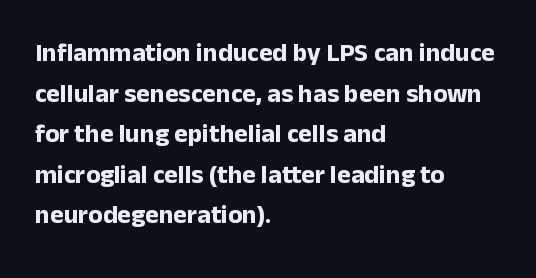
The image shows 26 px bold type, upright; set left-aligned, normal line spacing (1.56x), normal letter spacing, not underlined.
